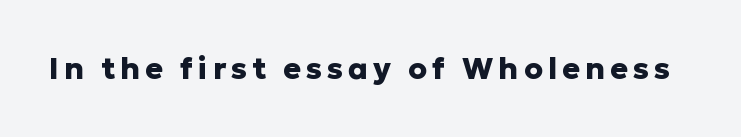
The image shows 30 px heavy sans-serif type, upright; set not underlined; low stroke contrast and a medium x-height.
